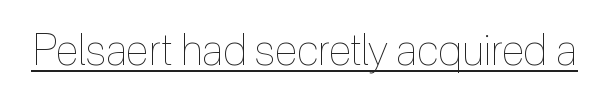
{"italic": "no", "bold": "no", "weight": "thin", "width": "condensed", "x_height": "medium", "monospaced": "no", "underline": "yes", "letter_spacing": "normal", "letter_spacing_em": 0.0, "glyph_px": 43}
